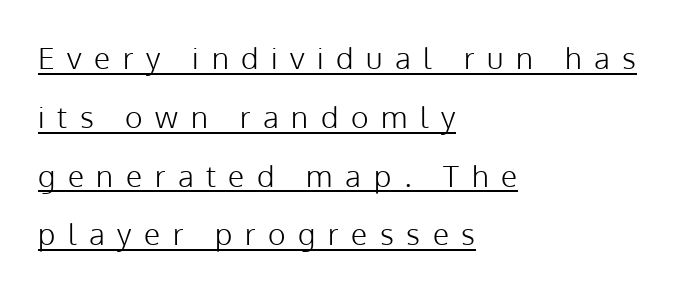
Compared with a centered layout, this one pins lines to the left instead. A typesetter would label this face a sans. Underlined type. No letter is thick-stroked: the sample isn't bold. No italicization has been applied; the sample stays upright. Is the letter spacing exaggerated? Yes — the characters are pushed far apart.
